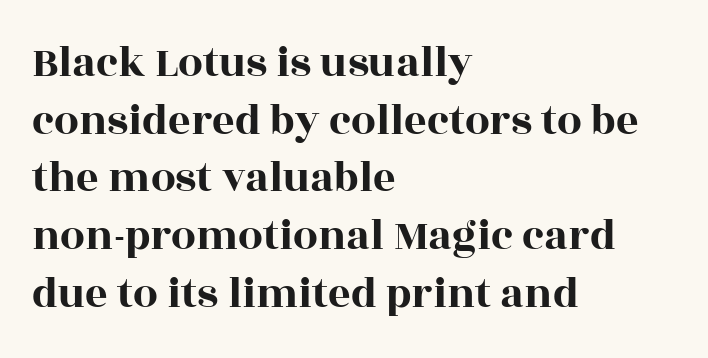
Q: Is the text italic (slanted)? A: No, it is upright.
Q: Is the typeface a serif or a sans-serif typeface? A: Serif.
Q: Is the text underlined? A: No.
Q: How is the paragraph aligned? A: Left-aligned.
Q: Is the spacing between letters normal or unusually wide? A: Normal.
Q: Is the spacing between lines tight, normal or loose? A: Normal.
Q: Width (condensed, normal, or wide)? A: Wide.
Q: x-height? A: Large.
Q: Monospaced? A: No.
